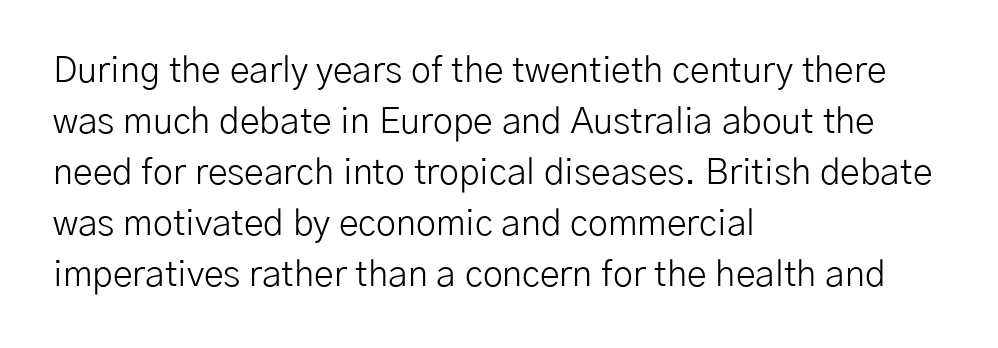
The font family rendered here belongs to the sans-serif group. The line-height multiplier appears to be the usual default. Tracking value appears to be zero — textbook default spacing. Character widths vary here, with narrow letters taking less room than wide ones. Every row of glyphs begins at an identical x-position on the left.
